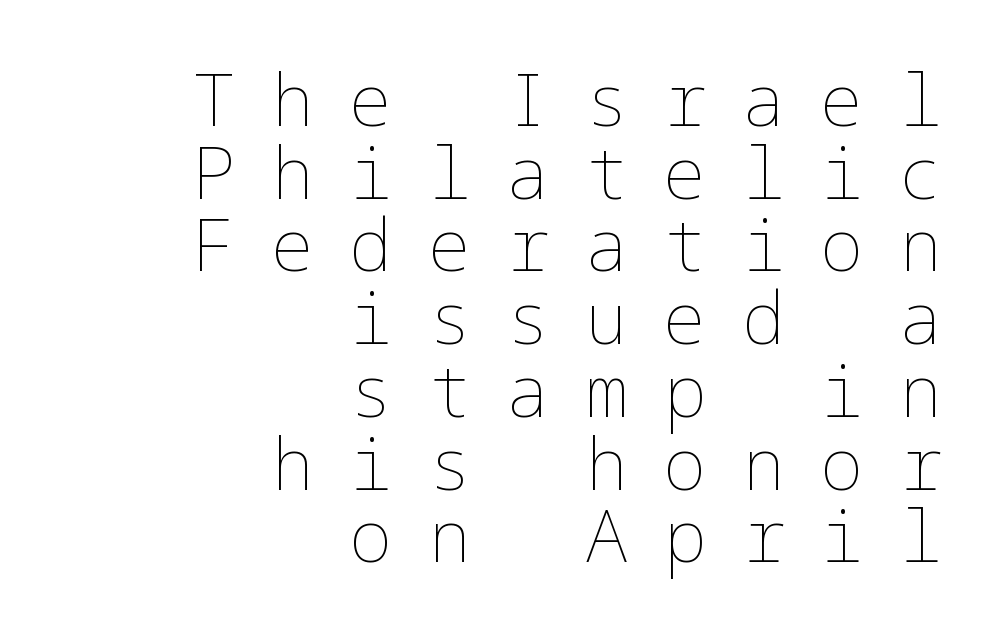
Q: Is the text bold? A: No.
Q: Is the text italic (slanted)? A: No, it is upright.
Q: Is the text underlined? A: No.
Q: How is the paragraph aligned? A: Right-aligned.
Q: Is the spacing between letters normal or unusually wide? A: Unusually wide.
Q: Is the spacing between lines tight, normal or loose? A: Tight.
Q: Width (condensed, normal, or wide)? A: Normal.
Q: Stroke contrast? A: Low.
Q: x-height? A: Medium.
